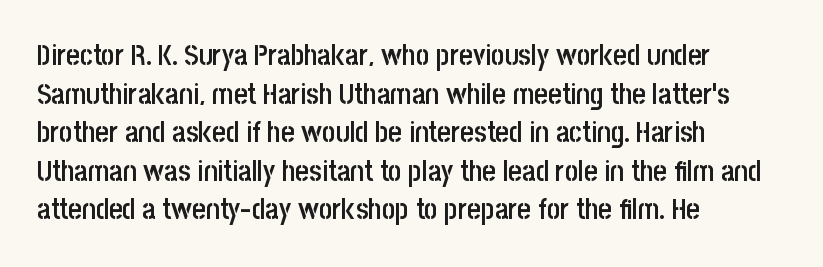
Q: Is the text bold? A: Semi-bold.
Q: Is the text italic (slanted)? A: No, it is upright.
Q: Is the typeface a serif or a sans-serif typeface? A: Sans-serif.
Q: Is the text underlined? A: No.
Q: How is the paragraph aligned? A: Left-aligned.
Q: Is the spacing between letters normal or unusually wide? A: Normal.
Q: Is the spacing between lines tight, normal or loose? A: Normal.
Q: Width (condensed, normal, or wide)? A: Condensed.
Q: Stroke contrast? A: Low.
Q: x-height? A: Large.
Q: Monospaced? A: No.
